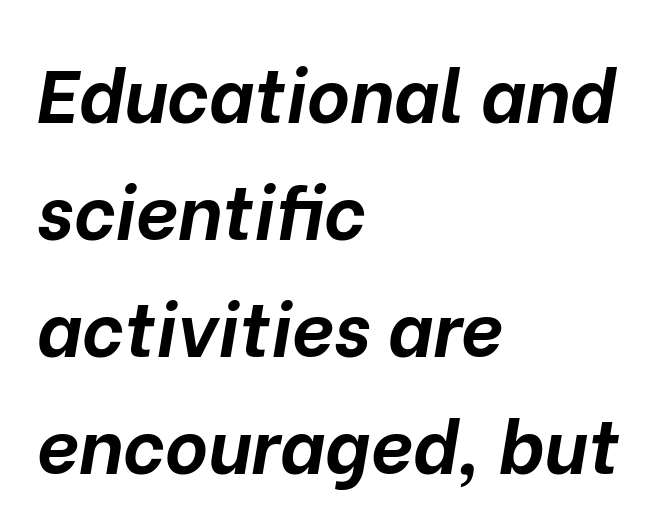
The image shows 74 px bold type, italic (leaning right); set left-aligned, normal line spacing (1.58x), normal letter spacing, not underlined; low stroke contrast and a medium x-height.
